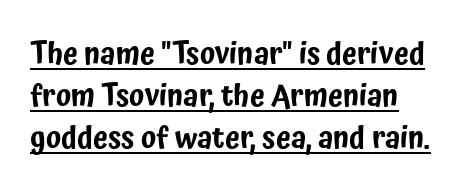
{"serif": "no", "italic": "no", "width": "condensed", "stroke_contrast": "low", "x_height": "medium", "monospaced": "no", "underline": "yes", "align": "left", "line_spacing": "normal", "line_spacing_ratio": 1.4, "letter_spacing": "normal", "letter_spacing_em": 0.0, "glyph_px": 30}
